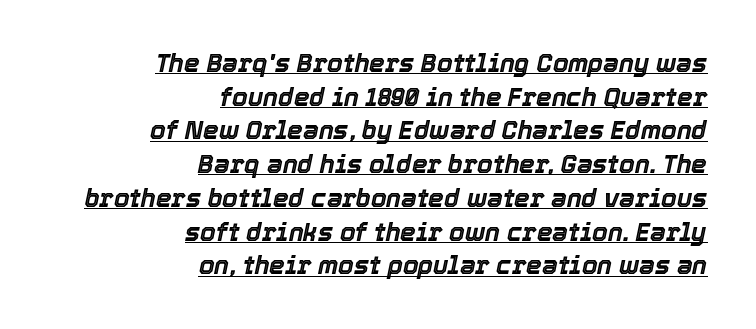
Q: Is the text italic (slanted)? A: Yes, it leans right by about 12 degrees.
Q: Is the text underlined? A: Yes.
Q: How is the paragraph aligned? A: Right-aligned.
Q: Is the spacing between letters normal or unusually wide? A: Normal.
Q: Is the spacing between lines tight, normal or loose? A: Normal.
